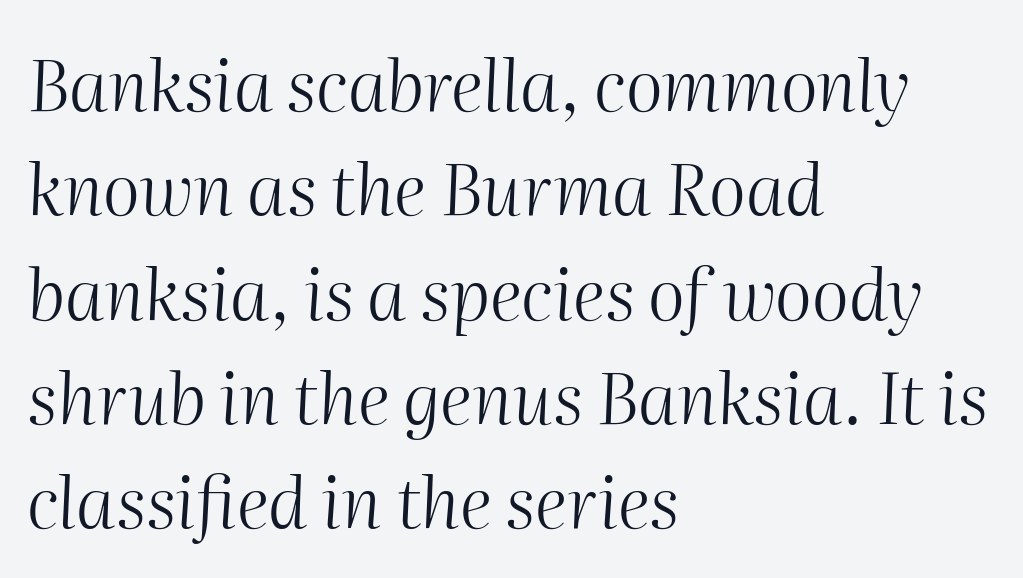
{"italic": "yes", "lean": "right", "slant_degrees": 2, "bold": "no", "weight": "light", "width": "normal", "stroke_contrast": "medium", "x_height": "medium", "monospaced": "no", "underline": "no", "align": "left", "line_spacing": "normal", "line_spacing_ratio": 1.47, "letter_spacing": "normal", "letter_spacing_em": 0.0, "glyph_px": 71}
